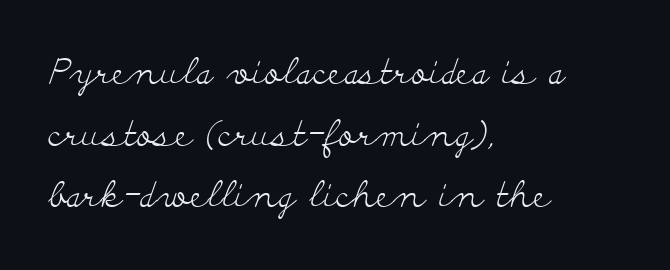
Q: Is the text bold? A: No.
Q: Is the text italic (slanted)? A: Yes.
Q: Is the typeface a serif or a sans-serif typeface? A: Serif.
Q: Is the text underlined? A: No.
Q: How is the paragraph aligned? A: Left-aligned.
Q: Is the spacing between letters normal or unusually wide? A: Normal.
Q: Width (condensed, normal, or wide)? A: Wide.
Q: Stroke contrast? A: Low.
Q: x-height? A: Small.
Q: Monospaced? A: No.
